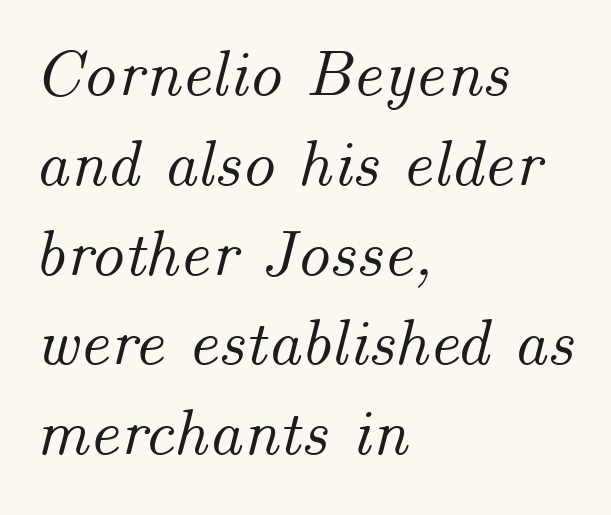
The image shows 66 px text type, italic (leaning right); set left-aligned, normal line spacing (1.36x), normal letter spacing, not underlined; medium stroke contrast and a small x-height.
